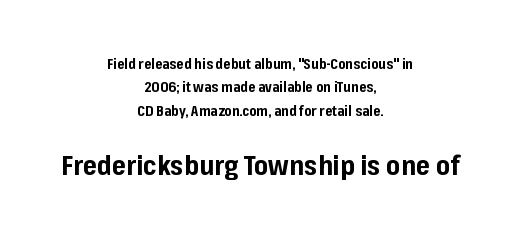
The horizontal fit of the characters is conventional and even. The letters stand straight up with perfectly vertical stems. The rendering positions every line midway between the sides. Typographic density is high because the face is bold. The leading is moderate, giving the passage an even texture. A bare baseline throughout the passage.
